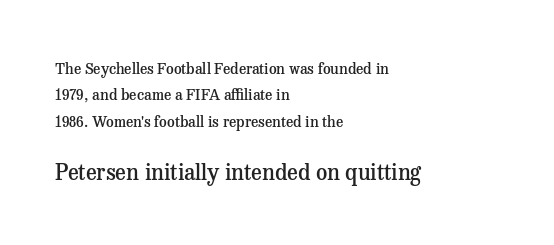
{"italic": "no", "bold": "semi", "underline": "no", "align": "left", "line_spacing_ratio": 1.76, "letter_spacing": "normal", "letter_spacing_em": 0.0, "larger_block": "second", "size_ratio": 1.47, "glyph_px": 22}
